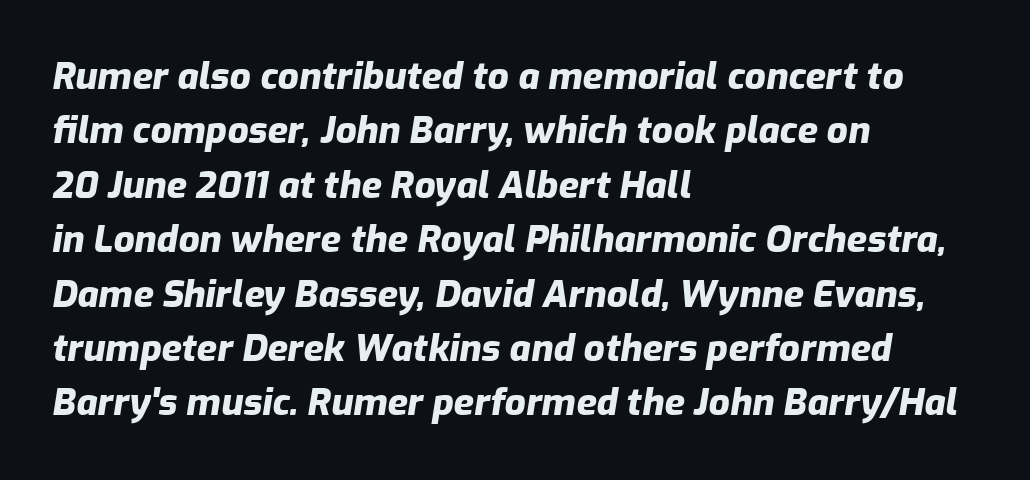
Q: Is the text bold? A: Yes.
Q: Is the text italic (slanted)? A: Yes, it leans right by about 9 degrees.
Q: Is the text underlined? A: No.
Q: How is the paragraph aligned? A: Left-aligned.
Q: Is the spacing between letters normal or unusually wide? A: Normal.
Q: Is the spacing between lines tight, normal or loose? A: Normal.
Q: Width (condensed, normal, or wide)? A: Normal.
Q: Stroke contrast? A: Low.
Q: x-height? A: Medium.
Q: Monospaced? A: No.
